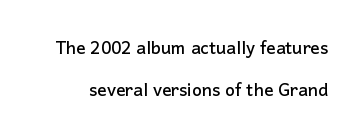
The image shows 23 px text type, upright; set line spacing 1.81x, normal letter spacing, not underlined.
